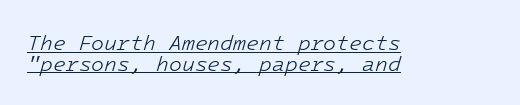
{"italic": "yes", "lean": "right", "slant_degrees": 16, "bold": "no", "underline": "yes", "align": "left", "line_spacing": "tight", "line_spacing_ratio": 0.98, "letter_spacing": "normal", "letter_spacing_em": 0.0, "glyph_px": 21}
